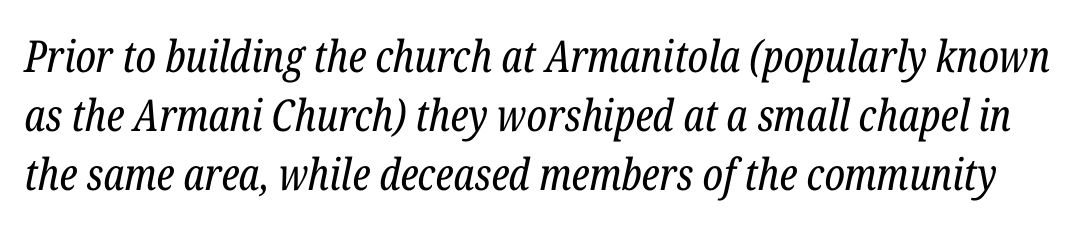
{"serif": "yes", "italic": "yes", "lean": "right", "slant_degrees": 12, "bold": "no", "weight": "regular", "width": "condensed", "stroke_contrast": "low", "x_height": "medium", "monospaced": "no", "underline": "no", "line_spacing": "normal", "line_spacing_ratio": 1.34, "letter_spacing": "normal", "letter_spacing_em": 0.0, "glyph_px": 44}
